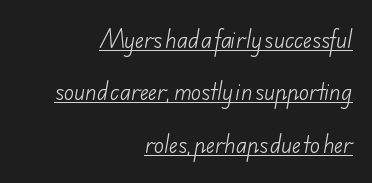
Q: Is the text bold? A: No.
Q: Is the text underlined? A: Yes.
Q: How is the paragraph aligned? A: Right-aligned.
Q: Is the spacing between letters normal or unusually wide? A: Normal.
Q: Is the spacing between lines tight, normal or loose? A: Loose.
